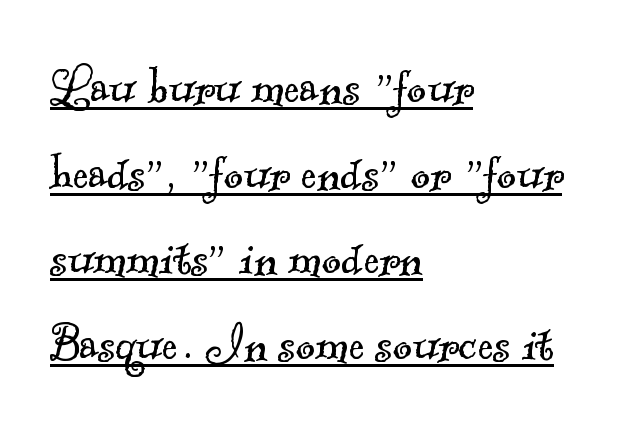
Each new line begins a customary step beneath the previous one. Here the designer chose a conventional face with non-uniform glyph widths. The weight would be labelled regular, book, light, or lighter still. Small tapered or slab feet sit at the stroke ends, so this counts as serif. Line starts are locked; line ends wander.
